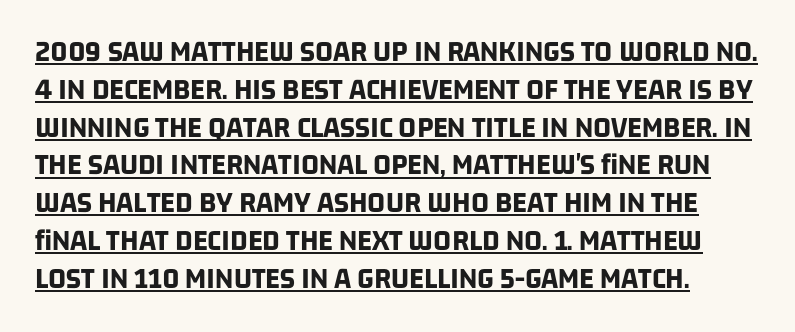
Caption: standard tracking, unaltered. The face used here is a sans, in the tradition of grotesques and geometrics. Each letter keeps its own natural width here, so spacing adapts to shape. Heavy, bold letterforms. Underlining? Definitely there.
